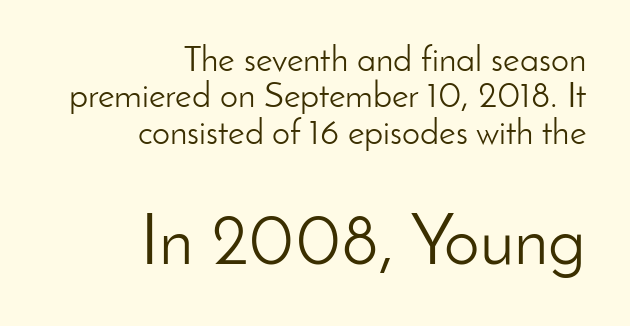
The image shows 71 px light sans-serif type, upright; set right-aligned, tight line spacing (1.01x), normal letter spacing, not underlined; the second (bottom) block is 1.97x larger; low stroke contrast and a small x-height.
